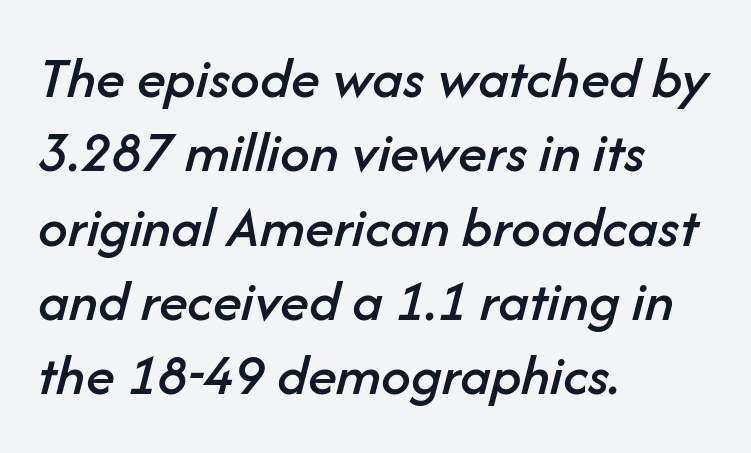
The image shows 59 px text type, italic (leaning right); set left-aligned, normal line spacing (1.26x), normal letter spacing, not underlined; low stroke contrast and a medium x-height.
